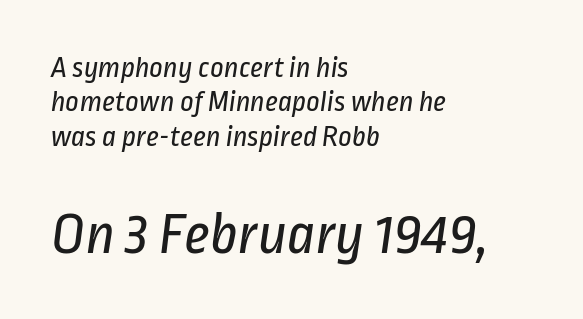
{"serif": "no", "bold": "no", "weight": "regular", "width": "condensed", "stroke_contrast": "low", "x_height": "medium", "monospaced": "no", "underline": "no", "align": "left", "line_spacing": "tight", "line_spacing_ratio": 1.15, "letter_spacing": "normal", "letter_spacing_em": 0.0, "larger_block": "second", "size_ratio": 2.0, "glyph_px": 60}
